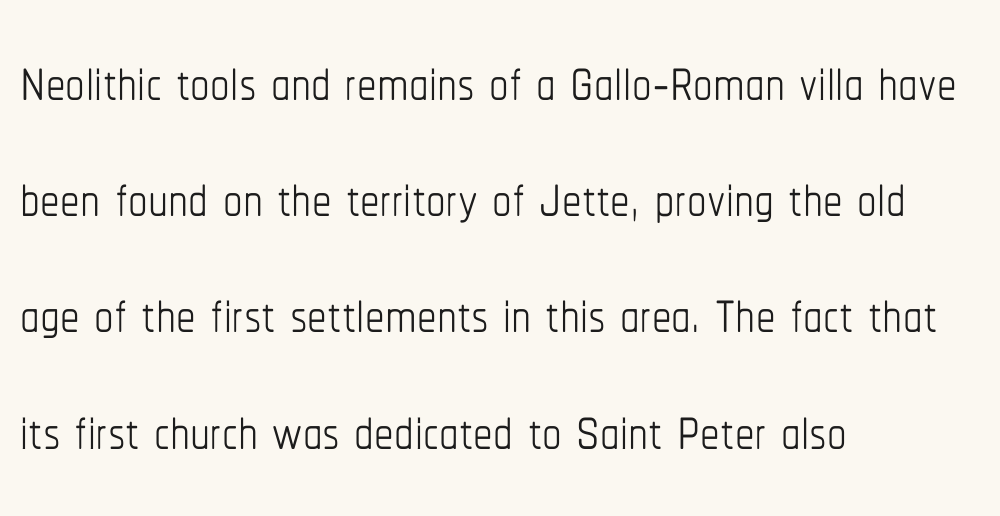
The image shows 78 px thin, condensed type, upright; set left-aligned, normal line spacing (1.49x), normal letter spacing, not underlined; low stroke contrast and a medium x-height.
